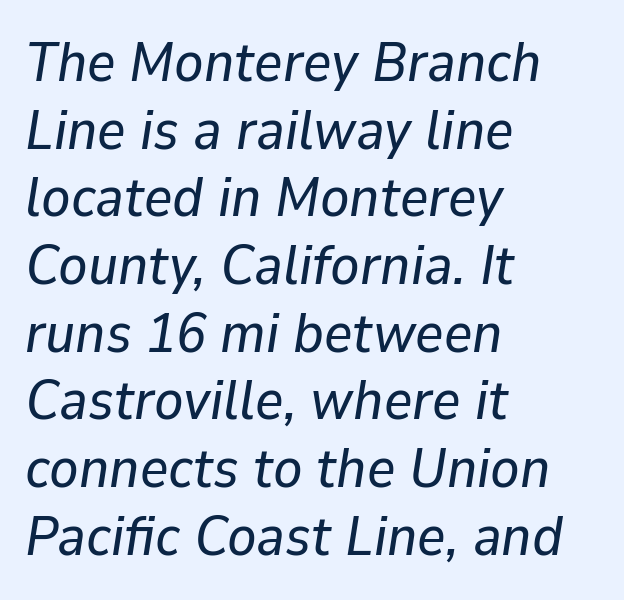
{"italic": "yes", "lean": "right", "slant_degrees": 9, "width": "normal", "stroke_contrast": "low", "x_height": "medium", "monospaced": "no", "underline": "no", "align": "left", "line_spacing_ratio": 1.23, "letter_spacing": "normal", "letter_spacing_em": 0.0, "glyph_px": 55}
